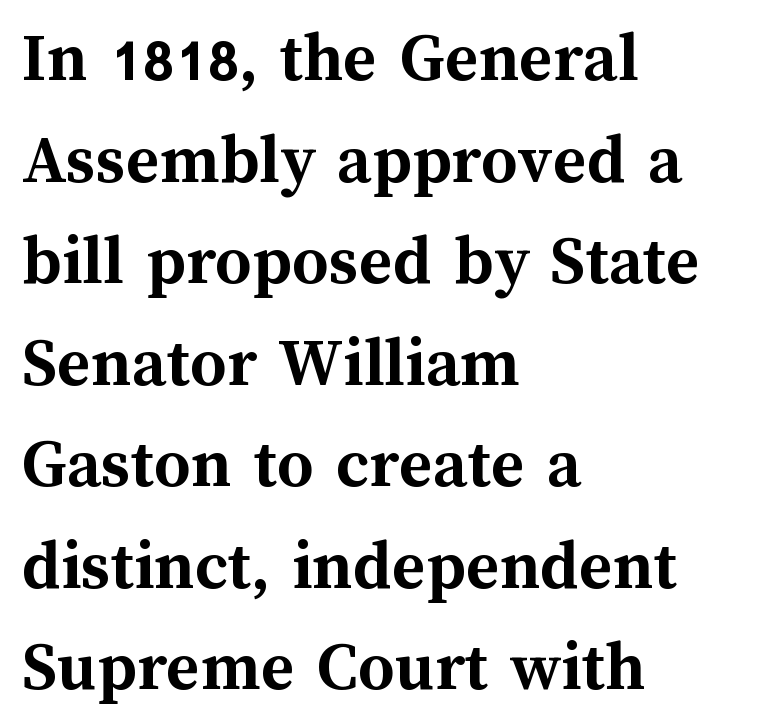
Do the characters align in a grid? No, the font is proportional. Caption: multi-line text, flush left, ragged right. The letters are bold, with thick, heavy strokes. The passage shown stacks its lines at a standard gap. This rendering features lettering with no underline. A roman cut, with each character standing at attention.
